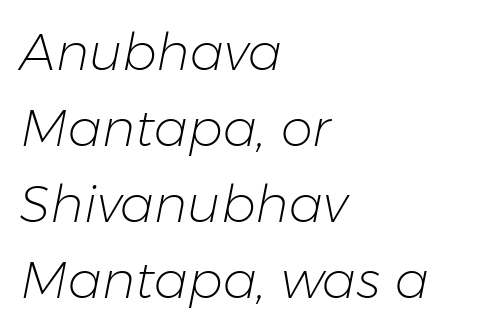
{"italic": "yes", "lean": "right", "slant_degrees": 11, "bold": "no", "weight": "light", "width": "normal", "stroke_contrast": "low", "x_height": "medium", "monospaced": "no", "underline": "no", "align": "left", "line_spacing": "normal", "line_spacing_ratio": 1.49, "letter_spacing": "normal", "letter_spacing_em": 0.0, "glyph_px": 51}
